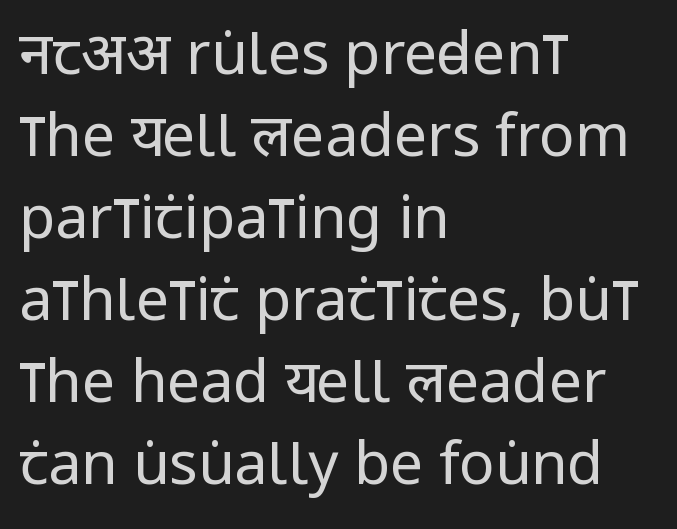
{"serif": "no", "italic": "no", "bold": "no", "weight": "regular", "width": "condensed", "stroke_contrast": "low", "x_height": "large", "monospaced": "no", "underline": "no", "align": "left", "line_spacing": "normal", "line_spacing_ratio": 1.39, "letter_spacing": "normal", "letter_spacing_em": 0.0, "glyph_px": 59}
